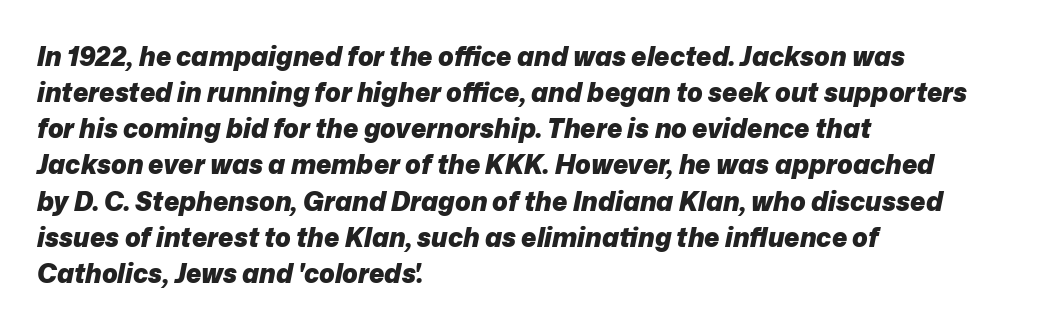
{"italic": "yes", "lean": "right", "slant_degrees": 12, "bold": "yes", "underline": "no", "align": "left", "line_spacing": "normal", "line_spacing_ratio": 1.39, "letter_spacing": "normal", "letter_spacing_em": 0.0, "glyph_px": 26}
